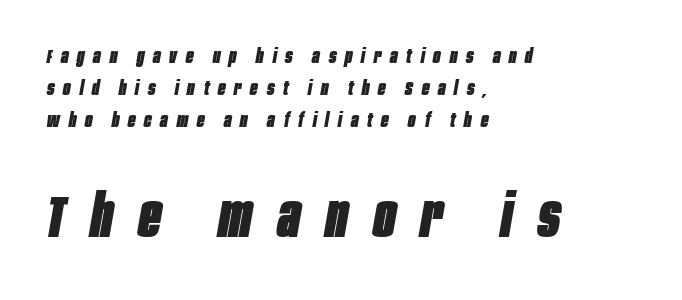
Q: Is the text bold? A: Yes.
Q: Is the text italic (slanted)? A: Yes, it leans right by about 10 degrees.
Q: Is the text underlined? A: No.
Q: How is the paragraph aligned? A: Left-aligned.
Q: Is the spacing between letters normal or unusually wide? A: Unusually wide.
Q: Is the spacing between lines tight, normal or loose? A: Normal.
Q: Which block of text is set in a larger size, the first (top) or the second (bottom)? A: The second (bottom) one.
Q: Width (condensed, normal, or wide)? A: Condensed.
Q: Stroke contrast? A: Low.
Q: x-height? A: Large.
Q: Monospaced? A: No.
